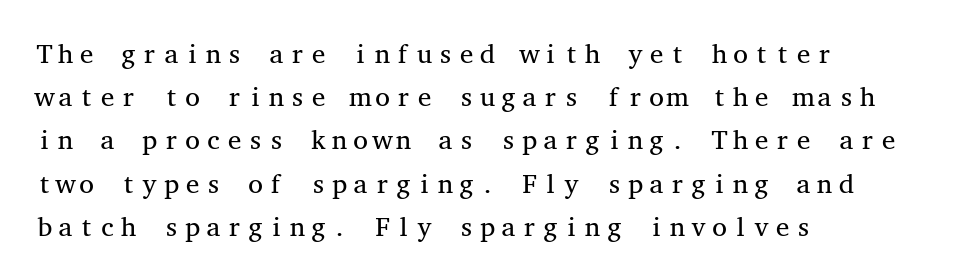
Posture: straight, roman, zero tilt. Notice how descenders clear the ascenders below comfortably — that's standard leading. Visually the block forms a straight wall on the left and a jagged coastline on the right. Descenders hang freely into open space. The type is set solid horizontally, with unmodified tracking. Heft: none added — not bold.
